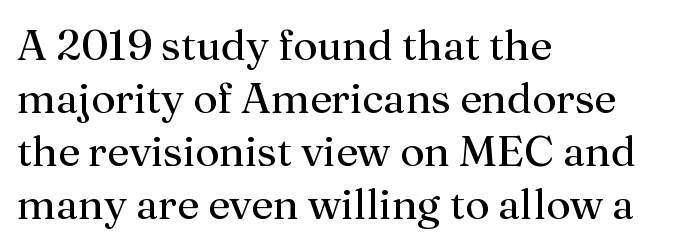
The image shows 43 px regular-weight serif type, upright; set left-aligned, line spacing 1.23x, normal letter spacing, not underlined; medium stroke contrast and a medium x-height.
